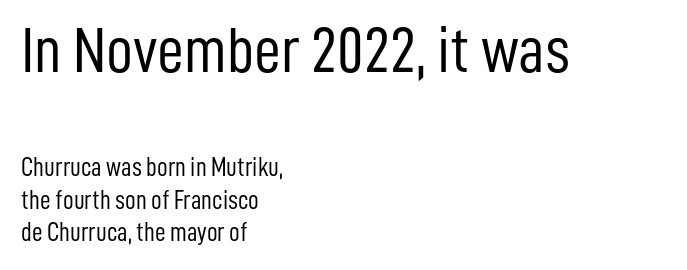
Between these two stacked blocks, the higher one wins on size. A typesetter would call this proportional, since set widths differ per character. Counters stay open thanks to moderate or lighter strokes. Line spacing here is normal. In CSS terms this would be text-align: left. What stands out about the letter spacing? Nothing — it is the standard amount.
